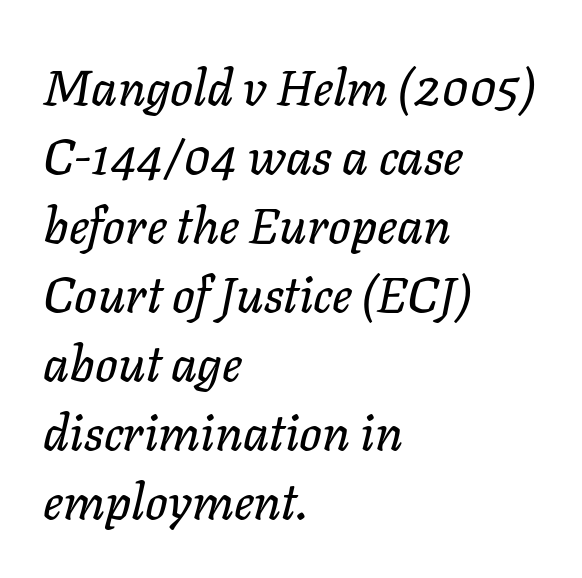
Letter spacing: default. There's an unmistakable incline to the writing here. If you measured baseline to baseline, you'd find a middling distance. Underlining? Definitely not there. Leftover space on each line is placed entirely after the last word.
